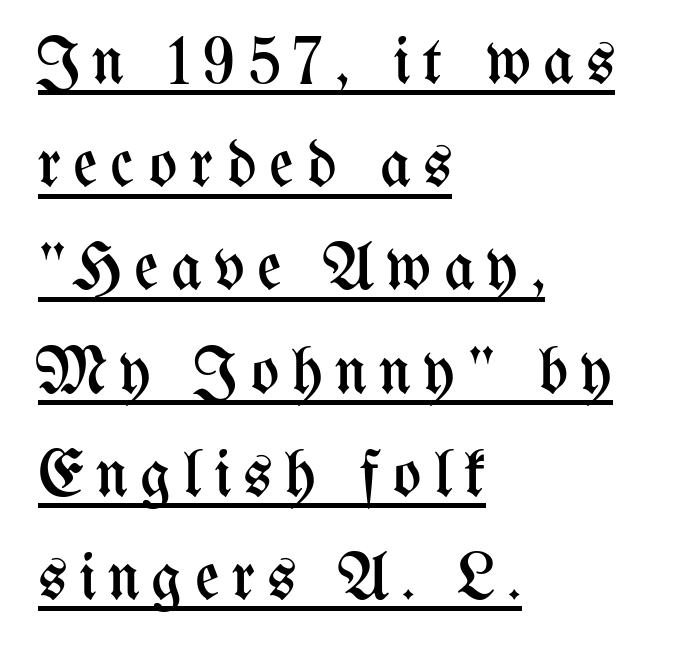
These lines are rendered in a variable-pitch font. Emphasis is given by a line drawn under the lettering. The passage shown is not bold in any degree. Compared with a centered layout, this one pins lines to the left instead. Vertically, the passage feels balanced, rows spaced as you'd expect. Tall strokes in this sample are plumb rather than angled.
